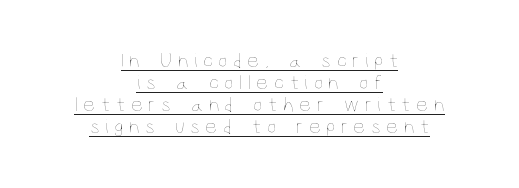
{"italic": "no", "bold": "no", "underline": "yes", "align": "center", "line_spacing": "tight", "line_spacing_ratio": 1.04, "letter_spacing": "wide", "letter_spacing_em": 0.26, "glyph_px": 21}
